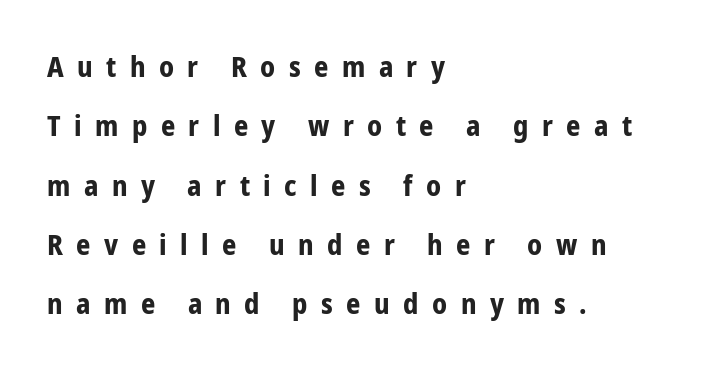
{"serif": "no", "italic": "no", "bold": "yes", "weight": "bold", "width": "condensed", "stroke_contrast": "low", "x_height": "medium", "monospaced": "no", "underline": "no", "align": "left", "line_spacing": "loose", "line_spacing_ratio": 2.12, "letter_spacing": "wide", "letter_spacing_em": 0.48, "glyph_px": 28}
